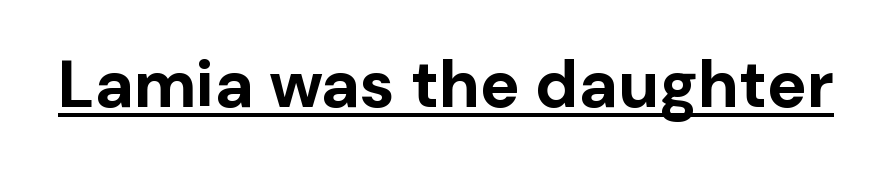
Rendered with straight, roman letterforms. Is this a fixed-width face? No — the glyphs have proportional, varying widths. Strokes here are thick enough to call this a true bold. The words here are underlined.
